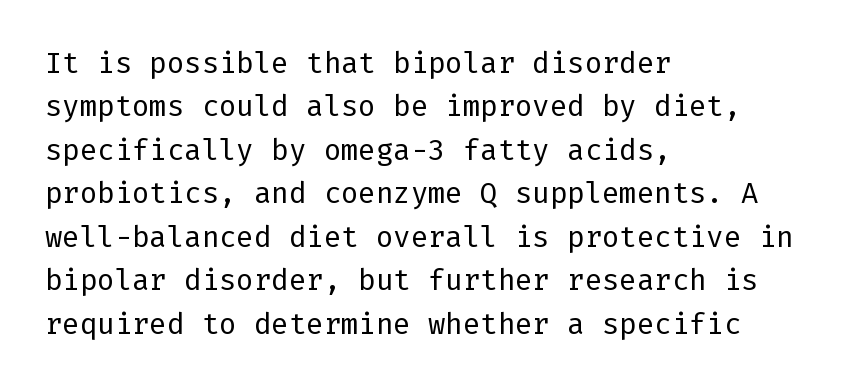
The image shows 29 px regular-weight sans-serif type, upright; set left-aligned, normal line spacing (1.5x), normal letter spacing, not underlined; low stroke contrast and a medium x-height.
